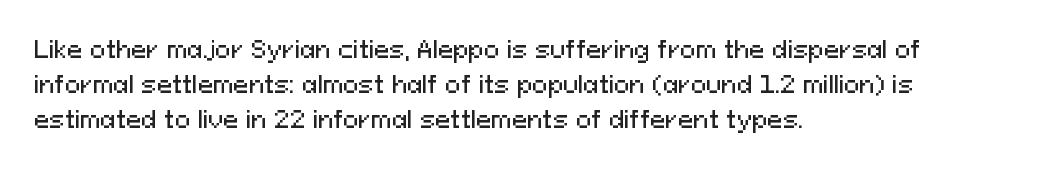
The designer left line spacing at the default. The face used here is rendered with its standard letterfit. The letters stand upright; this is a roman face. The rag falls on the right side of this text block. The words here are not underlined.
